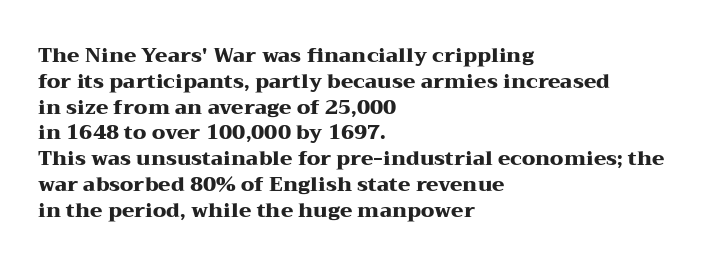
{"italic": "no", "bold": "yes", "underline": "no", "align": "left", "line_spacing": "normal", "line_spacing_ratio": 1.29, "letter_spacing": "normal", "letter_spacing_em": 0.0, "glyph_px": 20}
